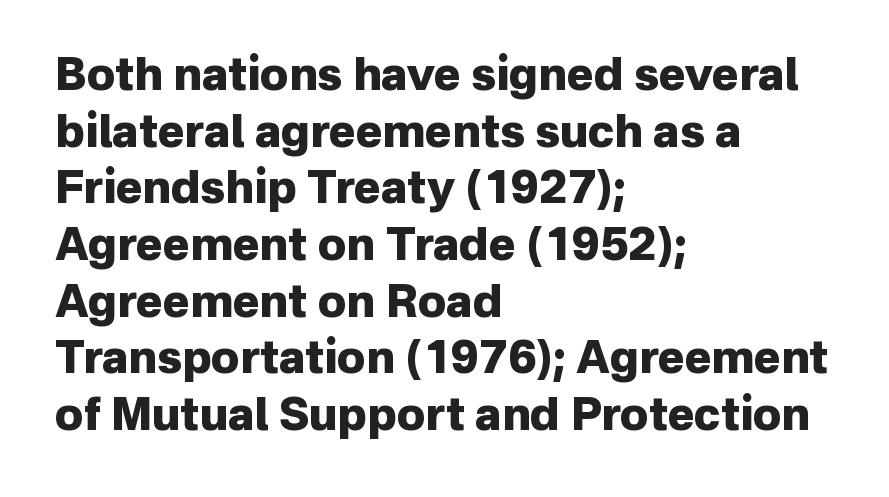
{"serif": "no", "italic": "no", "bold": "yes", "weight": "heavy", "width": "normal", "stroke_contrast": "low", "x_height": "medium", "monospaced": "no", "underline": "no", "align": "left", "line_spacing": "normal", "line_spacing_ratio": 1.26, "letter_spacing": "normal", "letter_spacing_em": 0.0, "glyph_px": 45}
